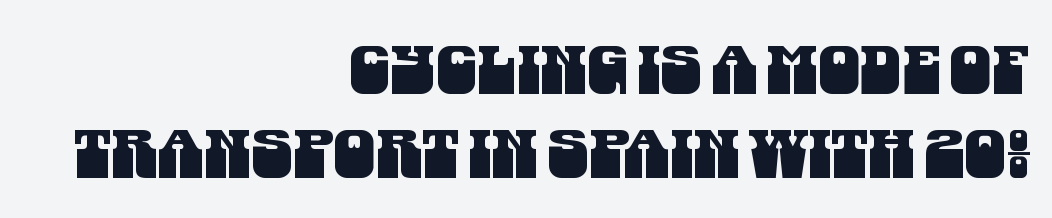
Baseline-to-baseline distance is the conventional proportion of letter height. Nobody touched the tracking dial on this one. Examine the stroke ends and you'll find no serifs. Character widths vary here, with narrow letters taking less room than wide ones. Which margin do the lines hug? The right one — the left edge is uneven. This rendering features lettering with no underline.
